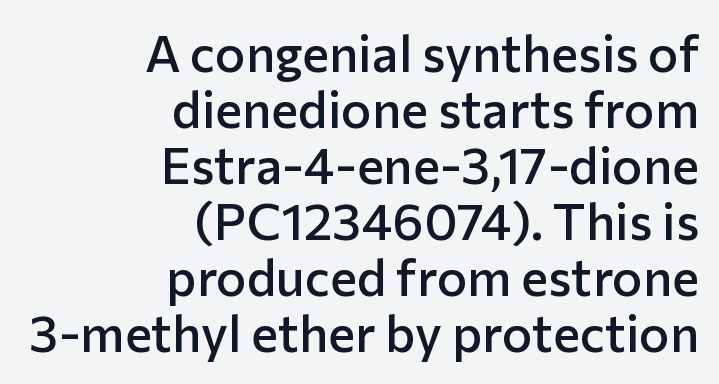
The image shows 51 px semibold sans-serif type, upright; set right-aligned, tight line spacing (1.1x), normal letter spacing, not underlined; low stroke contrast and a medium x-height.
